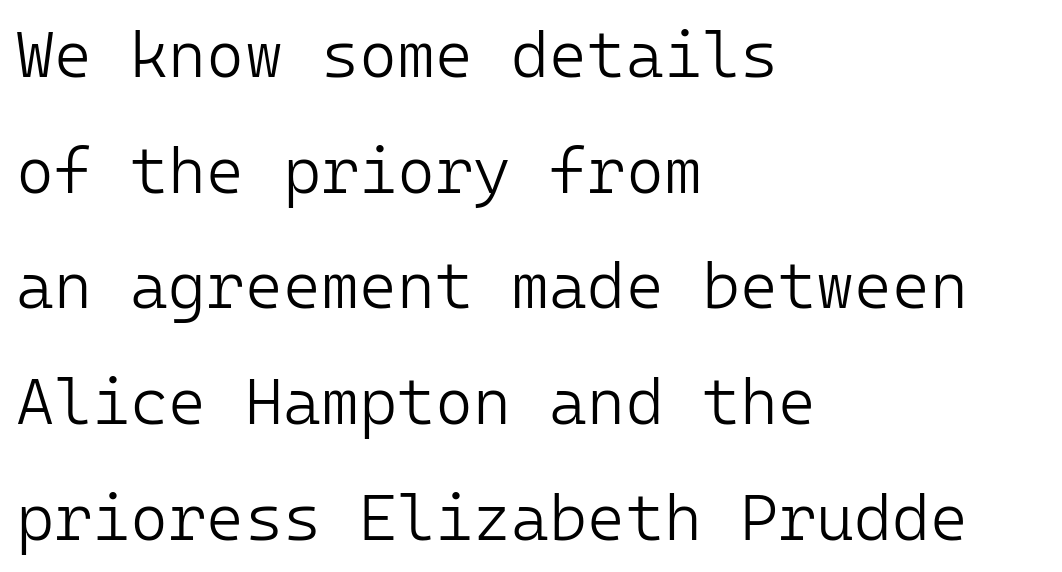
The image shows 65 px light sans-serif type, upright, monospaced; set left-aligned, line spacing 1.78x, normal letter spacing, not underlined; low stroke contrast and a medium x-height.
